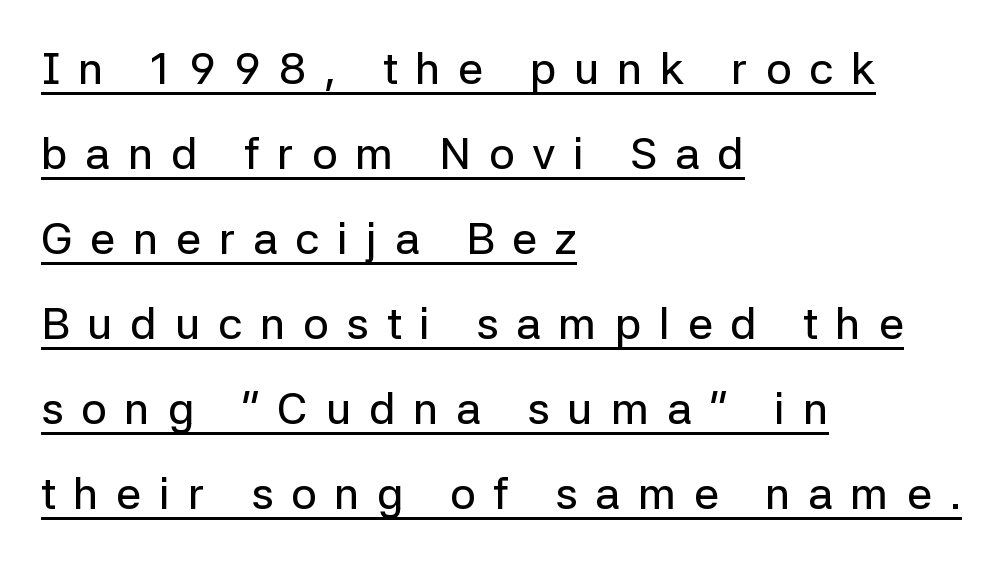
These lines are rendered in a variable-pitch font. The passage shown is underscored from start to finish. Reading down the block, your eye returns to a fixed left position each line. Characters follow at a spacing far wider than the type designer built in. Each letter's strokes conclude bluntly, with no projecting serifs.
